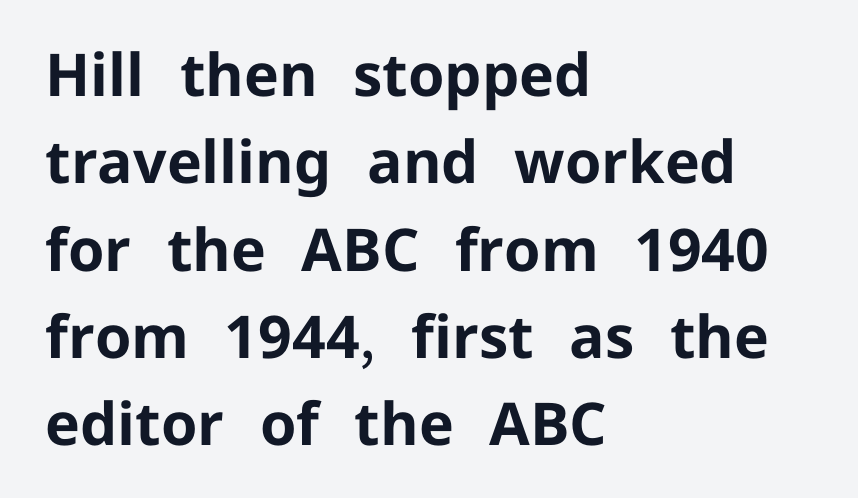
{"serif": "no", "italic": "no", "bold": "yes", "weight": "bold", "width": "normal", "stroke_contrast": "low", "x_height": "medium", "monospaced": "no", "underline": "no", "align": "left", "line_spacing": "normal", "line_spacing_ratio": 1.48, "letter_spacing": "normal", "letter_spacing_em": 0.0, "glyph_px": 59}
